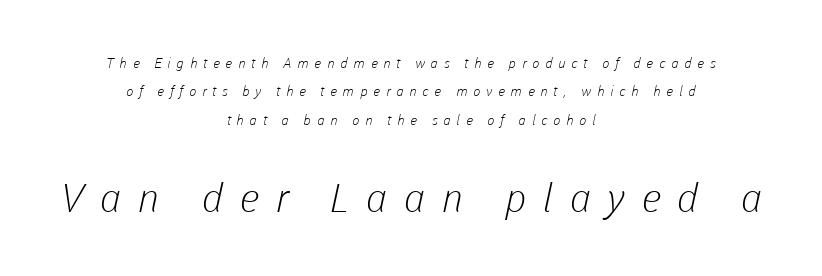
Q: Is the text bold? A: No.
Q: Is the typeface a serif or a sans-serif typeface? A: Sans-serif.
Q: Is the text underlined? A: No.
Q: How is the paragraph aligned? A: Centered.
Q: Is the spacing between letters normal or unusually wide? A: Unusually wide.
Q: Is the spacing between lines tight, normal or loose? A: Loose.
Q: Which block of text is set in a larger size, the first (top) or the second (bottom)? A: The second (bottom) one.
Q: Width (condensed, normal, or wide)? A: Normal.
Q: Stroke contrast? A: Low.
Q: x-height? A: Medium.
Q: Monospaced? A: No.
